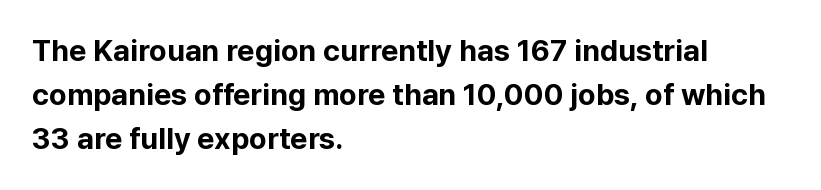
The image shows 30 px bold sans-serif type, upright; set left-aligned, normal line spacing (1.47x), normal letter spacing, not underlined; low stroke contrast and a medium x-height.
